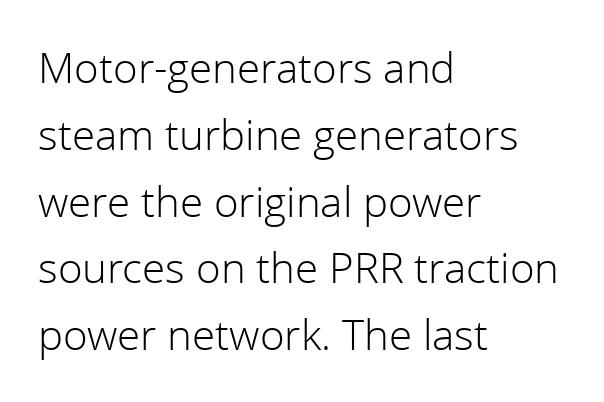
{"serif": "no", "italic": "no", "bold": "no", "weight": "light", "width": "normal", "x_height": "medium", "monospaced": "no", "underline": "no", "align": "left", "line_spacing": "normal", "line_spacing_ratio": 1.59, "letter_spacing": "normal", "letter_spacing_em": 0.0, "glyph_px": 42}
